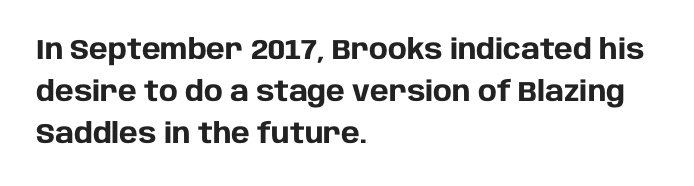
Q: Is the text bold? A: Yes.
Q: Is the text italic (slanted)? A: No, it is upright.
Q: Is the typeface a serif or a sans-serif typeface? A: Sans-serif.
Q: Is the text underlined? A: No.
Q: How is the paragraph aligned? A: Left-aligned.
Q: Is the spacing between letters normal or unusually wide? A: Normal.
Q: Is the spacing between lines tight, normal or loose? A: Normal.
Q: Width (condensed, normal, or wide)? A: Normal.
Q: Stroke contrast? A: Low.
Q: x-height? A: Large.
Q: Monospaced? A: No.
